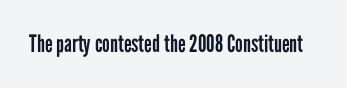
Only glyphs here, with clear space below each row. Notice how the stems are strictly vertical — no italics here. Between one letter and the next there's only the usual sliver of space. Is this a heavy cut? Hardly; it is regular or lighter.
